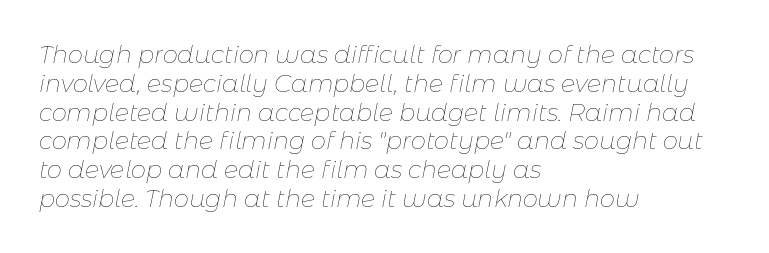
Unmarked baselines from the first word to the last. This is oblique type, the kind used for emphasis or titles. The weight would be labelled regular, book, light, or lighter still. The horizontal fit of the characters is conventional and even. Where is the straight margin? On the left.
